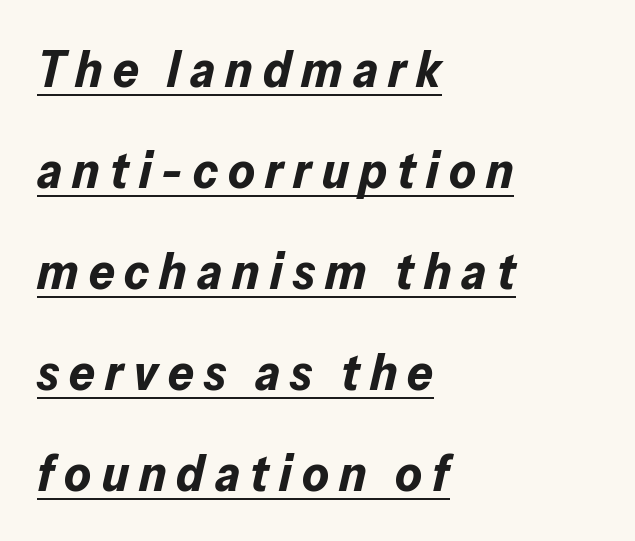
{"italic": "yes", "lean": "right", "slant_degrees": 13, "bold": "yes", "weight": "bold", "width": "normal", "stroke_contrast": "low", "x_height": "medium", "monospaced": "no", "underline": "yes", "align": "left", "line_spacing": "loose", "line_spacing_ratio": 1.98, "letter_spacing": "wide", "letter_spacing_em": 0.2, "glyph_px": 51}
